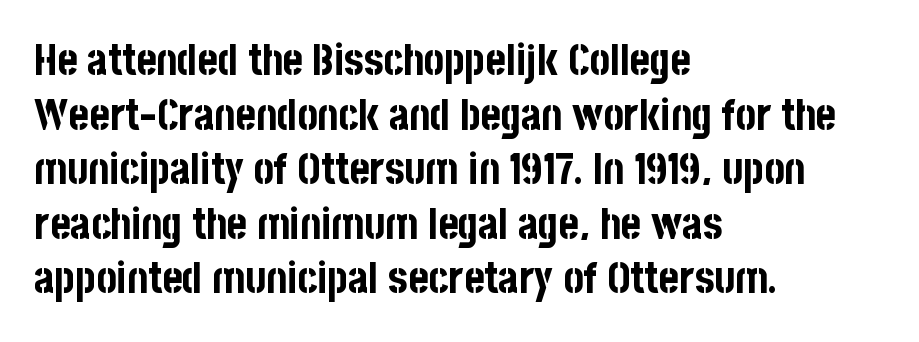
{"serif": "no", "italic": "no", "bold": "yes", "weight": "bold", "width": "condensed", "stroke_contrast": "low", "x_height": "large", "monospaced": "no", "underline": "no", "align": "left", "line_spacing": "normal", "line_spacing_ratio": 1.27, "letter_spacing": "normal", "letter_spacing_em": 0.0, "glyph_px": 43}
